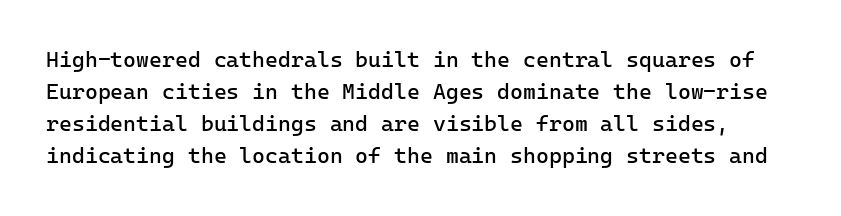
The image shows 22 px text type, upright; set normal line spacing (1.46x), normal letter spacing, not underlined.
